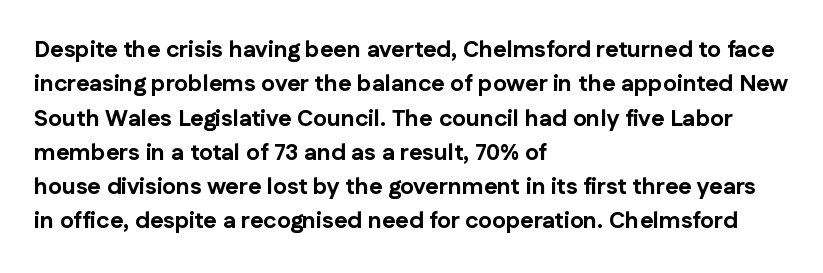
{"italic": "no", "bold": "yes", "underline": "no", "align": "left", "line_spacing": "normal", "line_spacing_ratio": 1.49, "letter_spacing": "normal", "letter_spacing_em": 0.0, "glyph_px": 23}
